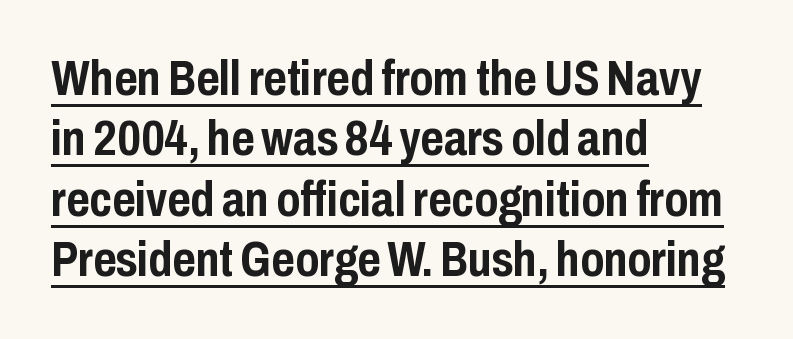
The image shows 50 px semibold, condensed sans-serif type, upright; set left-aligned, line spacing 1.21x, normal letter spacing, underlined; low stroke contrast and a medium x-height.
